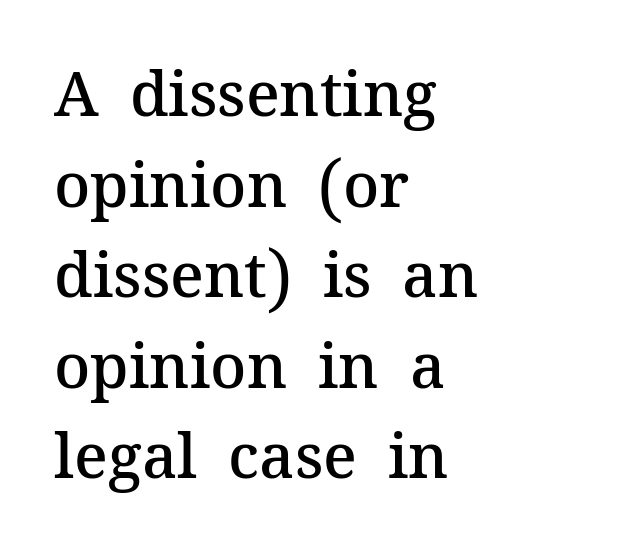
The image shows 62 px semibold serif type, upright; set left-aligned, normal line spacing (1.46x), normal letter spacing, not underlined; medium stroke contrast and a medium x-height.
